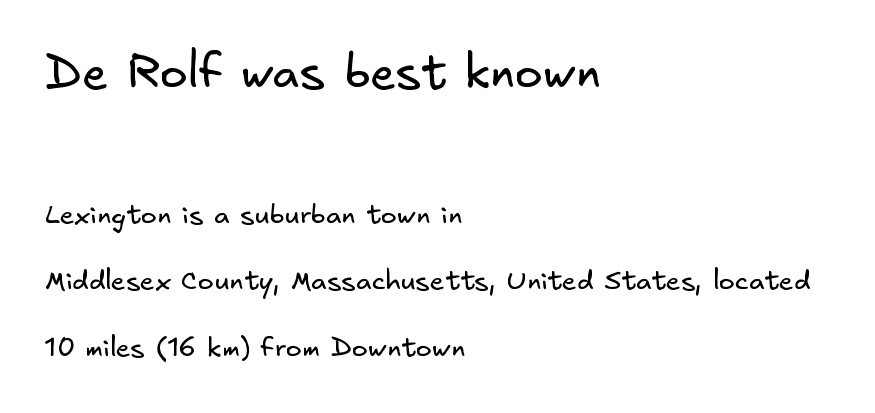
{"serif": "no", "bold": "no", "weight": "regular", "width": "normal", "stroke_contrast": "low", "x_height": "small", "underline": "no", "align": "left", "line_spacing": "loose", "line_spacing_ratio": 2.47, "letter_spacing": "normal", "letter_spacing_em": 0.0, "larger_block": "first", "size_ratio": 1.74, "glyph_px": 47}
